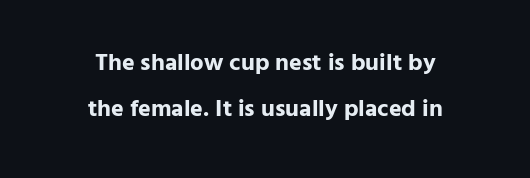
Q: Is the text bold? A: Yes.
Q: Is the text italic (slanted)? A: No, it is upright.
Q: Is the text underlined? A: No.
Q: How is the paragraph aligned? A: Centered.
Q: Is the spacing between letters normal or unusually wide? A: Normal.
Q: Is the spacing between lines tight, normal or loose? A: Loose.
